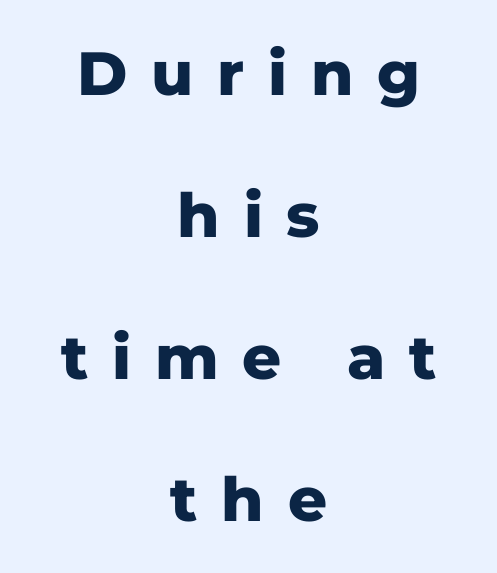
Q: Is the text bold? A: Yes.
Q: Is the text italic (slanted)? A: No, it is upright.
Q: Is the typeface a serif or a sans-serif typeface? A: Sans-serif.
Q: Is the text underlined? A: No.
Q: How is the paragraph aligned? A: Centered.
Q: Is the spacing between letters normal or unusually wide? A: Unusually wide.
Q: Is the spacing between lines tight, normal or loose? A: Loose.
Q: Width (condensed, normal, or wide)? A: Normal.
Q: Stroke contrast? A: Low.
Q: x-height? A: Medium.
Q: Monospaced? A: No.
